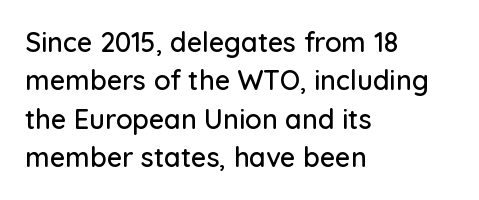
The image shows 27 px text type, upright; set left-aligned, normal line spacing (1.42x), normal letter spacing, not underlined.
